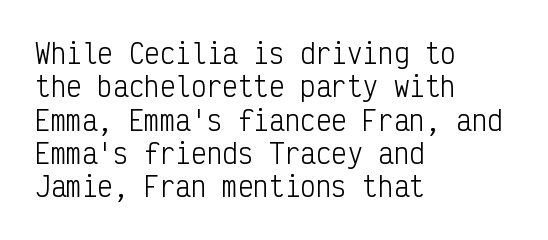
The image shows 26 px text type, upright; set left-aligned, normal line spacing (1.28x), normal letter spacing, not underlined.
